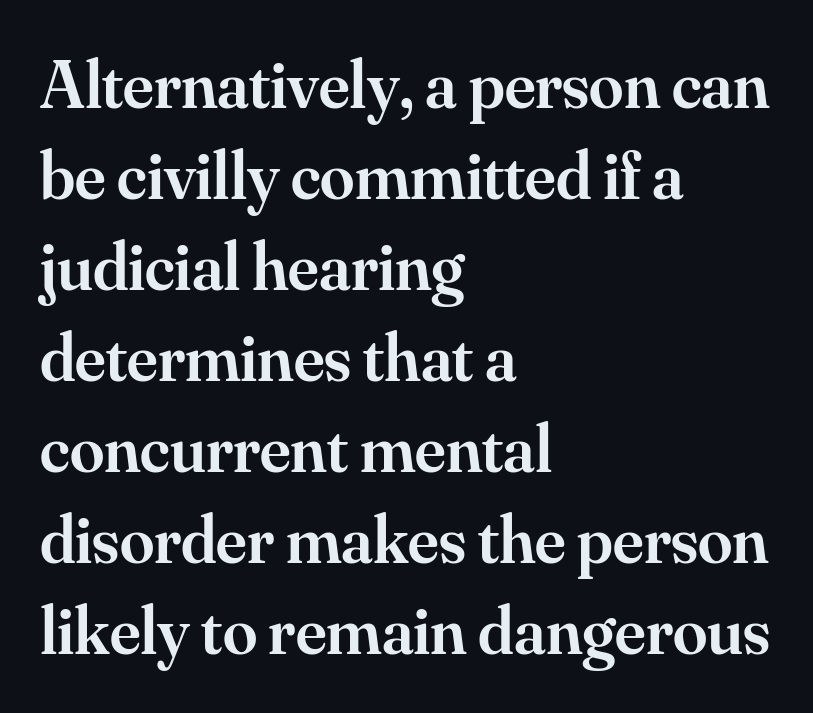
The image shows 69 px semibold serif type, upright; set left-aligned, normal line spacing (1.32x), normal letter spacing, not underlined; medium stroke contrast and a small x-height.
